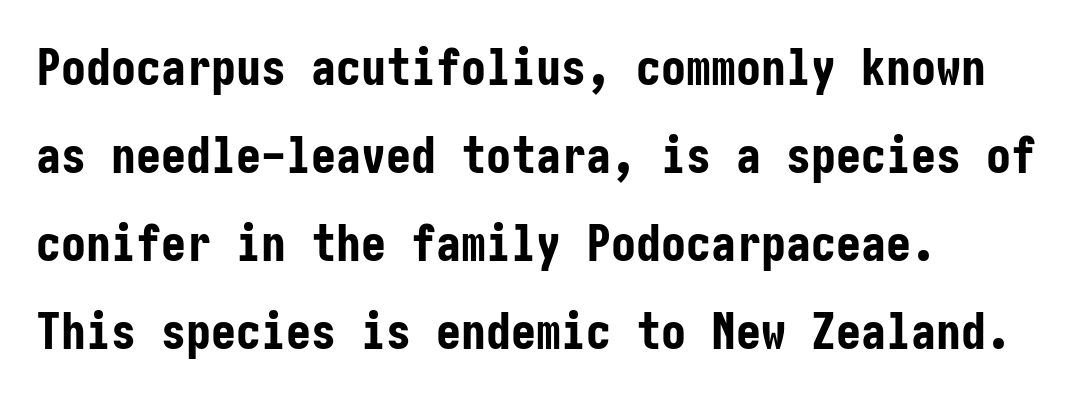
Posture: straight, roman, zero tilt. The type is set solid horizontally, with unmodified tracking. Summary of weight: heavy, a full bold. A clean baseline with only descenders dipping below it.
